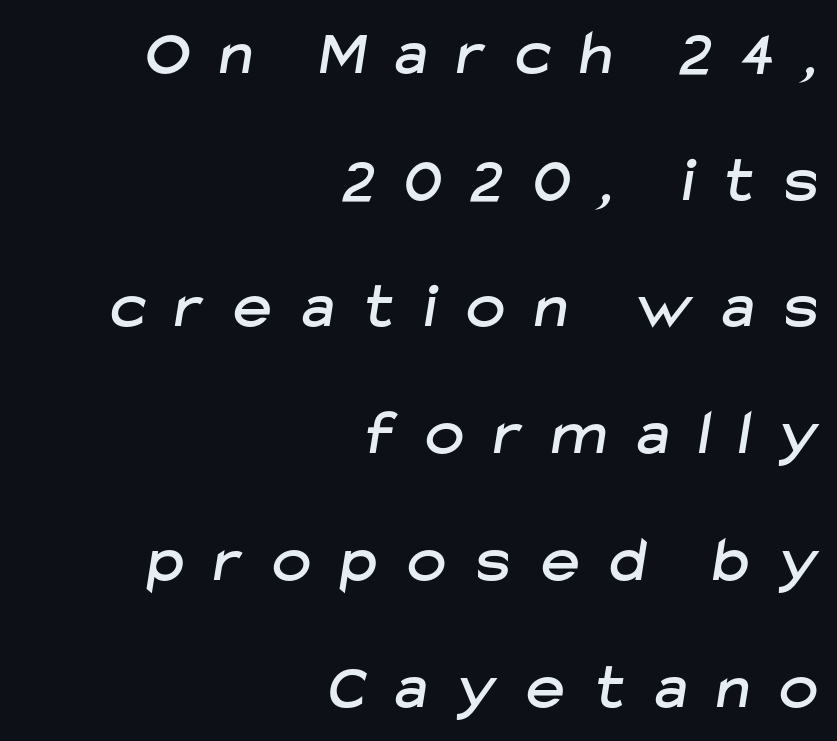
The image shows 65 px sans-serif type; set right-aligned, loose line spacing (1.95x), unusually wide letter spacing (+0.47 em), not underlined; low stroke contrast and a medium x-height.
